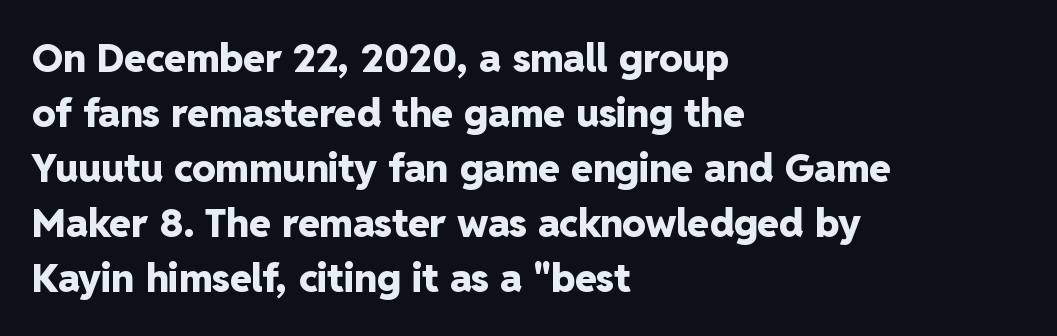
The image shows 39 px heavy sans-serif type, upright; set left-aligned, normal line spacing (1.41x), normal letter spacing, not underlined; low stroke contrast and a medium x-height.
